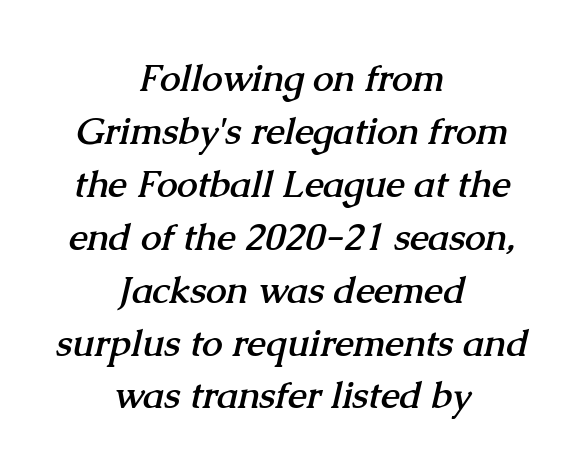
You could call the tracking neutral — neither tight nor loose. Centered paragraph, ragged on both sides. How heavy is the stroke? Heavy — this is a bold. Successive baselines arrive at the customary interval. The letters advance in unequal steps, a hallmark of proportional type. Look at the bottom of the vertical strokes: they flare into serifs here.
